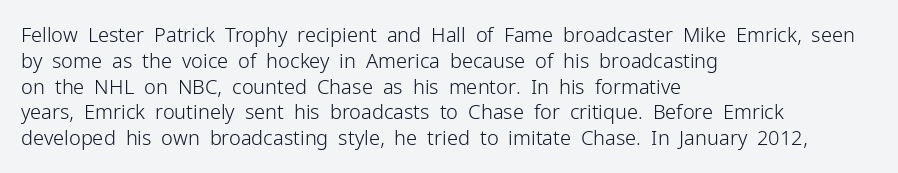
Q: Is the text bold? A: No.
Q: Is the text italic (slanted)? A: No, it is upright.
Q: Is the text underlined? A: No.
Q: How is the paragraph aligned? A: Left-aligned.
Q: Is the spacing between letters normal or unusually wide? A: Normal.
Q: Is the spacing between lines tight, normal or loose? A: Normal.
